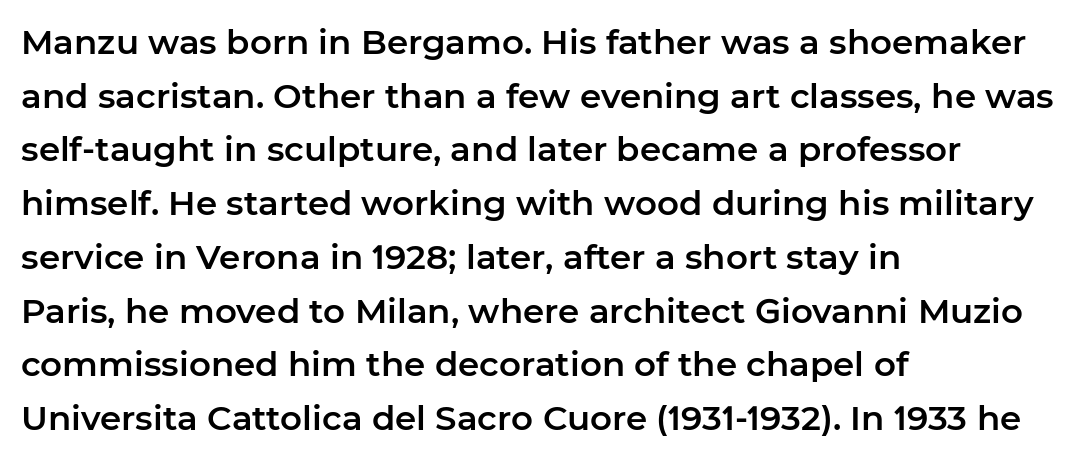
Looks like regular typesetting: each glyph gets only the width it needs. It's the straight-up-and-down kind of type. The passage shown has conventional tracking throughout. The space between consecutive lines is moderate.
